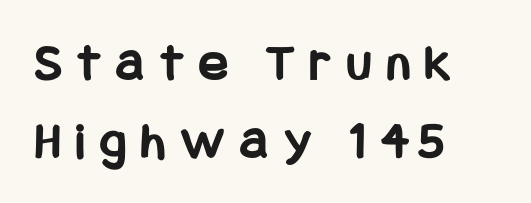
The image shows 54 px bold, condensed sans-serif type, upright; set left-aligned, normal line spacing (1.44x), unusually wide letter spacing (+0.29 em), not underlined; low stroke contrast and a large x-height.
